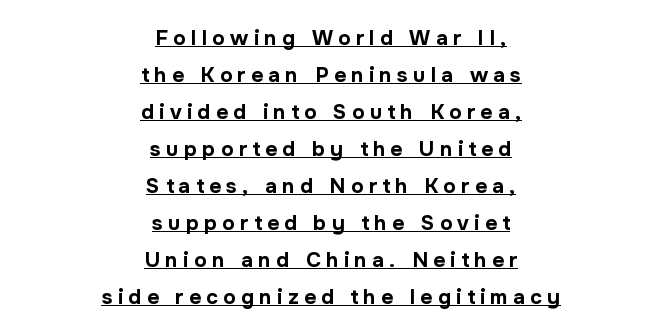
{"italic": "no", "bold": "yes", "underline": "yes", "align": "center", "line_spacing_ratio": 1.76, "letter_spacing": "wide", "letter_spacing_em": 0.25, "glyph_px": 21}
